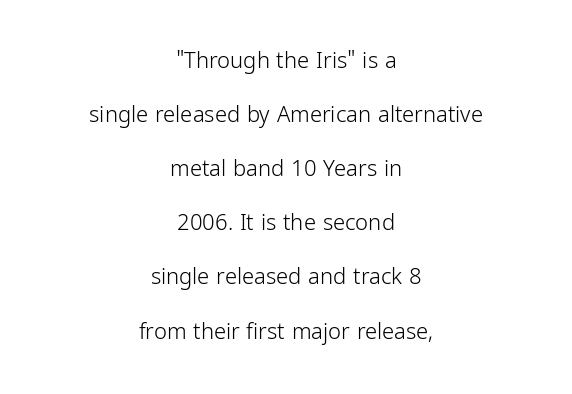
{"italic": "no", "bold": "no", "underline": "no", "align": "center", "line_spacing": "loose", "line_spacing_ratio": 2.46, "letter_spacing": "normal", "letter_spacing_em": 0.0, "glyph_px": 22}
